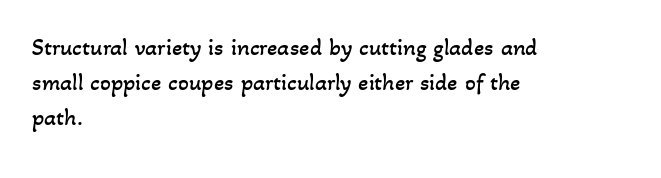
The image shows 24 px text type; set left-aligned, normal line spacing (1.45x), normal letter spacing, not underlined.
